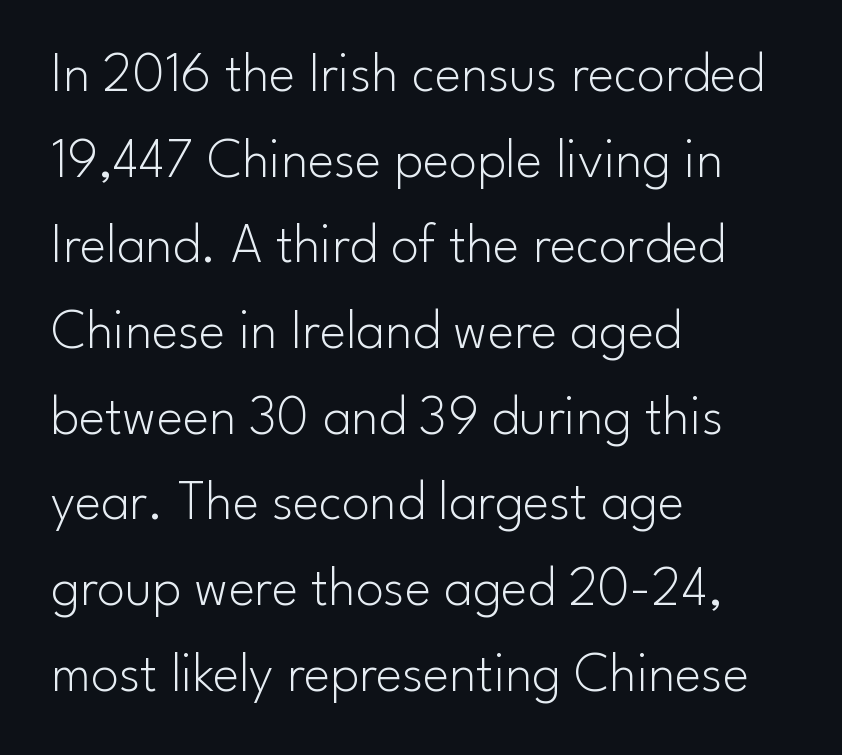
Q: Is the text bold? A: No.
Q: Is the text italic (slanted)? A: No, it is upright.
Q: Is the typeface a serif or a sans-serif typeface? A: Sans-serif.
Q: Is the text underlined? A: No.
Q: How is the paragraph aligned? A: Left-aligned.
Q: Is the spacing between letters normal or unusually wide? A: Normal.
Q: Is the spacing between lines tight, normal or loose? A: Normal.
Q: Width (condensed, normal, or wide)? A: Normal.
Q: Stroke contrast? A: Low.
Q: x-height? A: Small.
Q: Monospaced? A: No.
